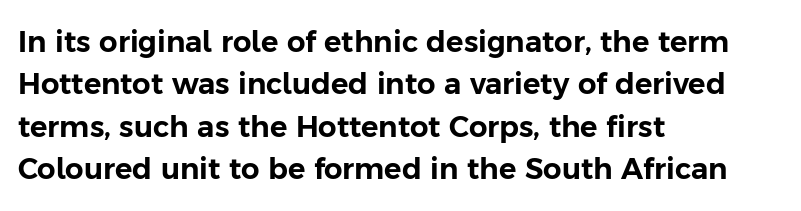
The foot of each line stays bare and open. Serif or sans? Sans — the stroke terminals are bare. This sample has the flowing, uneven cadence of proportional lettering. In CSS terms this would be text-align: left.
